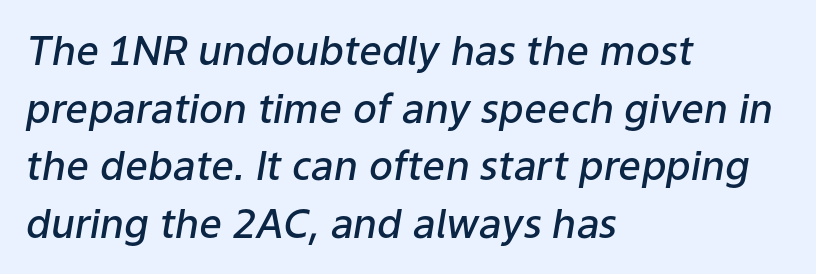
The letters advance in unequal steps, a hallmark of proportional type. Quick note: italic. The line-height multiplier appears to be the usual default. Layout note: lines flush left. Compared with an ordinary text face, these strokes are moderately heavier — a semibold. Underline: absent.
